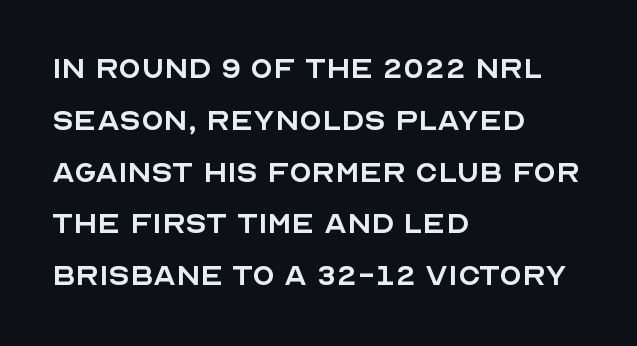
Words appear dense and cohesive because spacing is normal. The string is rendered with underlining switched off. Is the block centered? No — it sits flush against the left margin. Counters stay open thanks to moderate or lighter strokes. Unlike italic type, these characters show no tilt at all.
